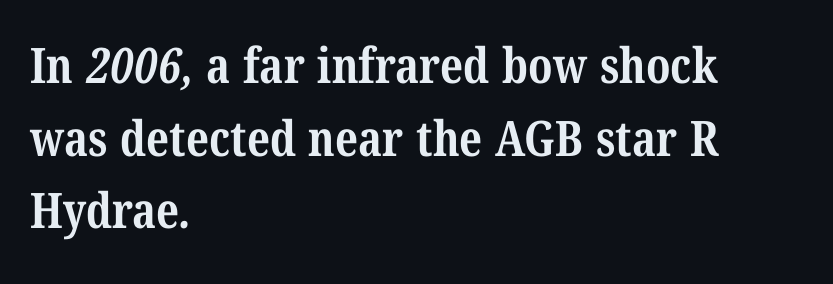
The image shows 49 px bold, condensed serif type; set left-aligned, normal line spacing (1.48x), normal letter spacing, not underlined; medium stroke contrast and a medium x-height.
